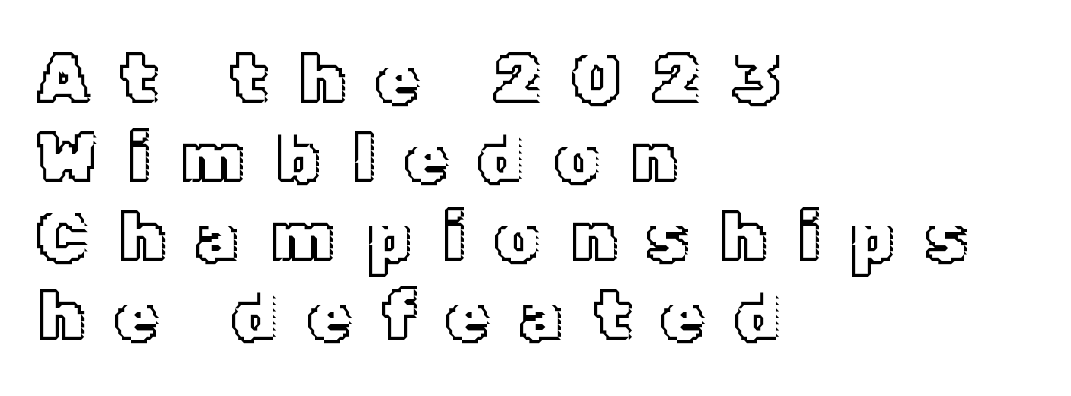
The image shows 70 px text type, upright; set left-aligned, tight line spacing (1.13x), unusually wide letter spacing (+0.43 em), not underlined; a medium x-height.
